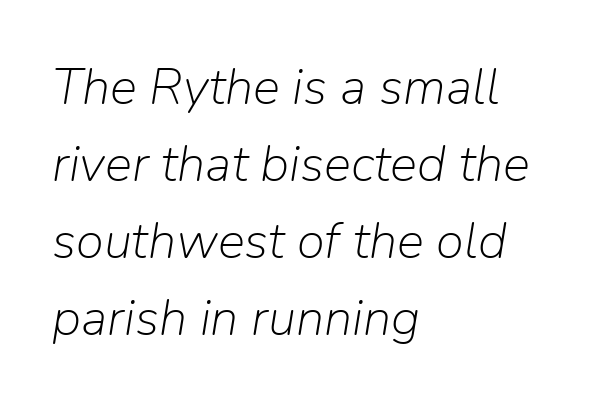
Q: Is the text bold? A: No.
Q: Is the text italic (slanted)? A: Yes, it leans right by about 9 degrees.
Q: Is the text underlined? A: No.
Q: How is the paragraph aligned? A: Left-aligned.
Q: Is the spacing between letters normal or unusually wide? A: Normal.
Q: Is the spacing between lines tight, normal or loose? A: Normal.
Q: Width (condensed, normal, or wide)? A: Normal.
Q: Stroke contrast? A: Low.
Q: x-height? A: Medium.
Q: Monospaced? A: No.
